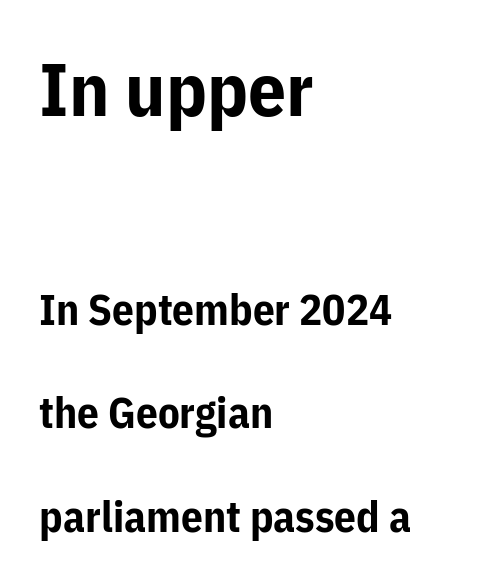
Every stem runs plumb, perpendicular to the baseline. Note the varied advance widths — an 'i' is clearly narrower than an 'm'. Is there much room between lines? Yes — plenty of vertical air separates them. Each word holds together tightly as a unit, with standard inter-letter gaps. Typesetter's note: full bold, strokes at maximum text heaviness.
